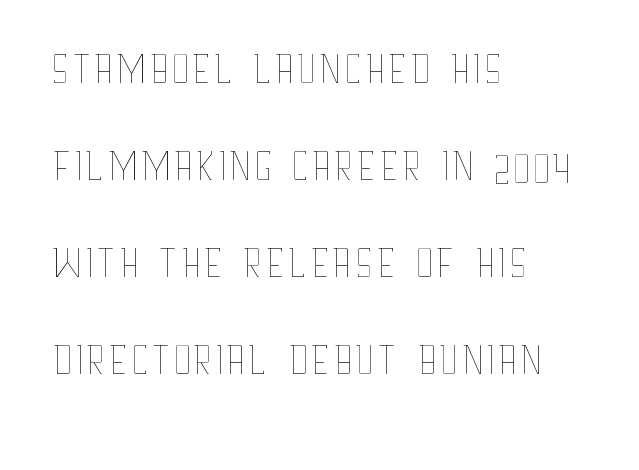
{"italic": "no", "bold": "no", "weight": "thin", "width": "condensed", "stroke_contrast": "low", "x_height": "large", "monospaced": "no", "underline": "no", "align": "left", "line_spacing": "normal", "line_spacing_ratio": 1.54, "letter_spacing": "normal", "letter_spacing_em": 0.0, "glyph_px": 63}
